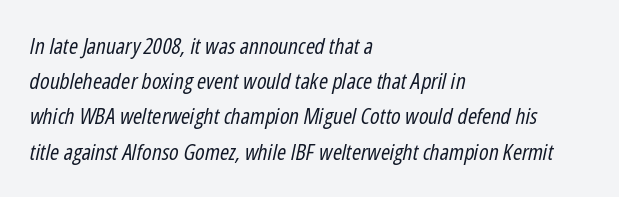
Q: Is the text bold? A: No.
Q: Is the text italic (slanted)? A: Yes, it leans right by about 12 degrees.
Q: Is the text underlined? A: No.
Q: How is the paragraph aligned? A: Left-aligned.
Q: Is the spacing between letters normal or unusually wide? A: Normal.
Q: Is the spacing between lines tight, normal or loose? A: Normal.
